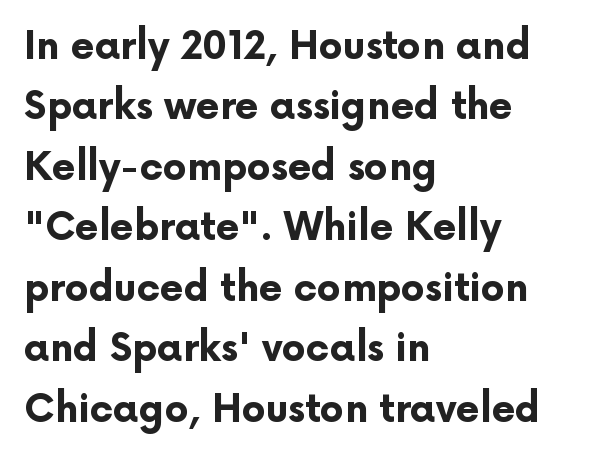
The image shows 38 px bold sans-serif type, upright; set left-aligned, normal line spacing (1.59x), normal letter spacing, not underlined; low stroke contrast and a medium x-height.
